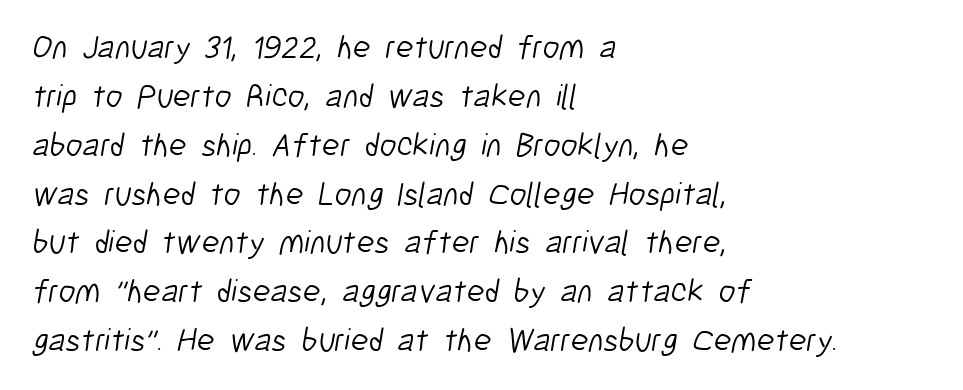
{"serif": "no", "bold": "no", "weight": "light", "width": "condensed", "stroke_contrast": "low", "x_height": "medium", "monospaced": "no", "underline": "no", "align": "left", "line_spacing": "normal", "line_spacing_ratio": 1.48, "letter_spacing": "normal", "letter_spacing_em": 0.0, "glyph_px": 33}
